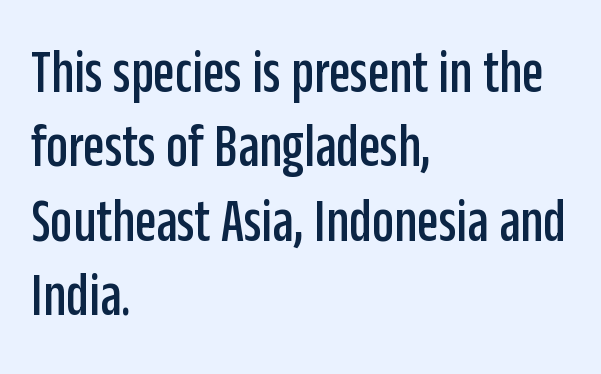
{"serif": "no", "italic": "no", "width": "condensed", "stroke_contrast": "low", "x_height": "large", "monospaced": "no", "underline": "no", "align": "left", "line_spacing_ratio": 1.2, "letter_spacing": "normal", "letter_spacing_em": 0.0, "glyph_px": 62}
